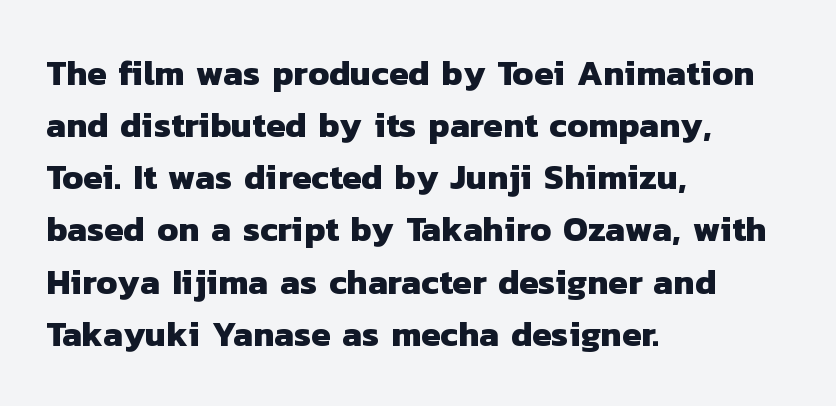
A sans-serif font was chosen for this passage. How would I describe the line gaps? Plain and ordinary. Anything drawn beneath the words? Only blank space. Glyph-to-glyph distance matches everyday printed text. You'd pick this weight for a headline — it's a proper bold. Where is the straight margin? On the left.
